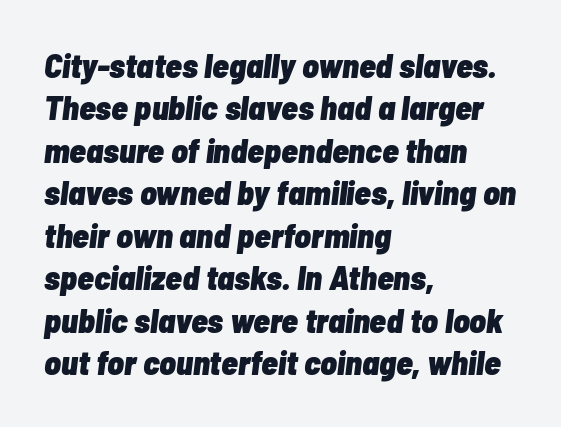
Q: Is the text bold? A: Yes.
Q: Is the text italic (slanted)? A: Yes, it leans right by about 7 degrees.
Q: Is the text underlined? A: No.
Q: How is the paragraph aligned? A: Left-aligned.
Q: Is the spacing between letters normal or unusually wide? A: Normal.
Q: Is the spacing between lines tight, normal or loose? A: Normal.
Q: Width (condensed, normal, or wide)? A: Condensed.
Q: Stroke contrast? A: Low.
Q: x-height? A: Medium.
Q: Monospaced? A: No.
